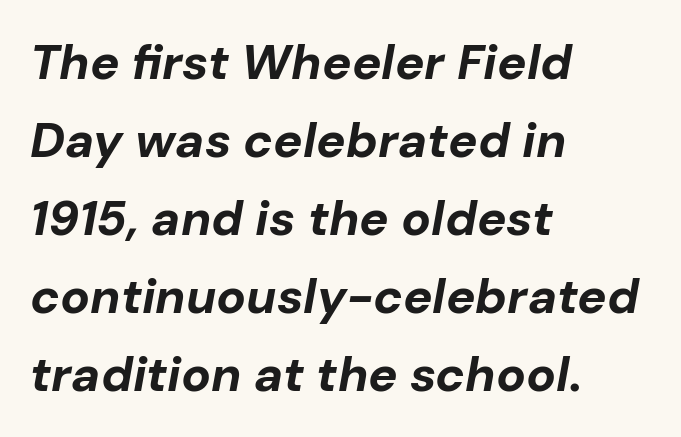
Quick note: underline off. The compositor pushed each line to the left boundary. Quick note: interline space is typical. Pretty heavy lettering here — definitely bold. The rendering applies a slant to the glyphs. The rendering keeps characters at their native spacing.
